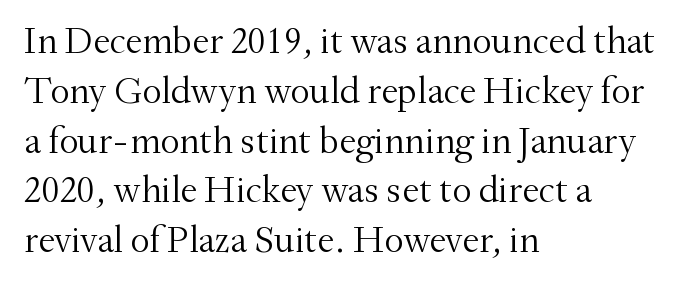
Nothing heavy about these letters — not bold at all. The passage shown is typed in a proportional face where columns would drift. Teacher's note: observe the even left margin — that is flush-left alignment. The block of text has a typical density, with ordinary space between rows. Small tapered or slab feet sit at the stroke ends, so this counts as serif.
